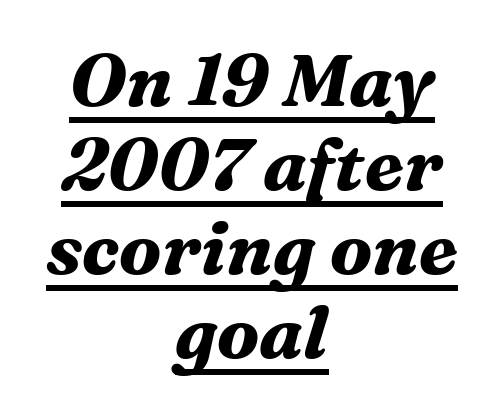
Q: Is the text bold? A: Yes.
Q: Is the text italic (slanted)? A: Yes, it leans right by about 16 degrees.
Q: Is the typeface a serif or a sans-serif typeface? A: Serif.
Q: Is the text underlined? A: Yes.
Q: How is the paragraph aligned? A: Centered.
Q: Is the spacing between letters normal or unusually wide? A: Normal.
Q: Is the spacing between lines tight, normal or loose? A: Tight.
Q: Width (condensed, normal, or wide)? A: Normal.
Q: Stroke contrast? A: Medium.
Q: x-height? A: Medium.
Q: Monospaced? A: No.
